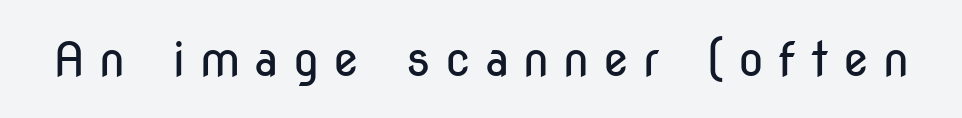
The rendering shows plain stroke endings on the letterforms — a sans-serif design. Think standard paragraph weight, or any step lighter than that. Any mark beneath the type? The region is blank. Designer's note — italics off, roman on. Looks like regular typesetting: each glyph gets only the width it needs.
